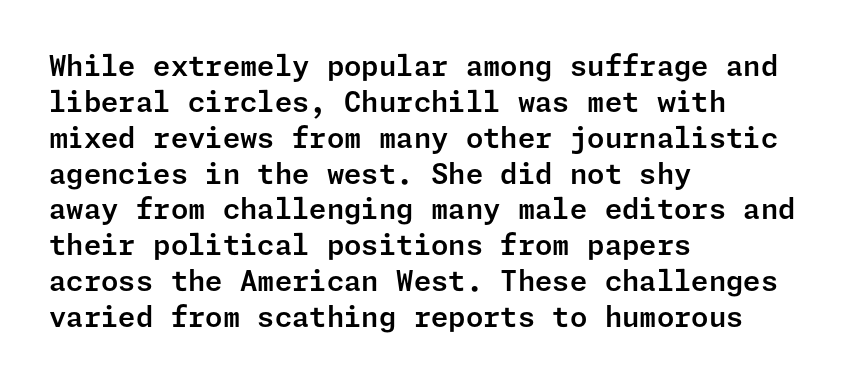
The image shows 28 px sans-serif type, upright; set left-aligned, normal line spacing (1.28x), normal letter spacing, not underlined; low stroke contrast and a medium x-height.
